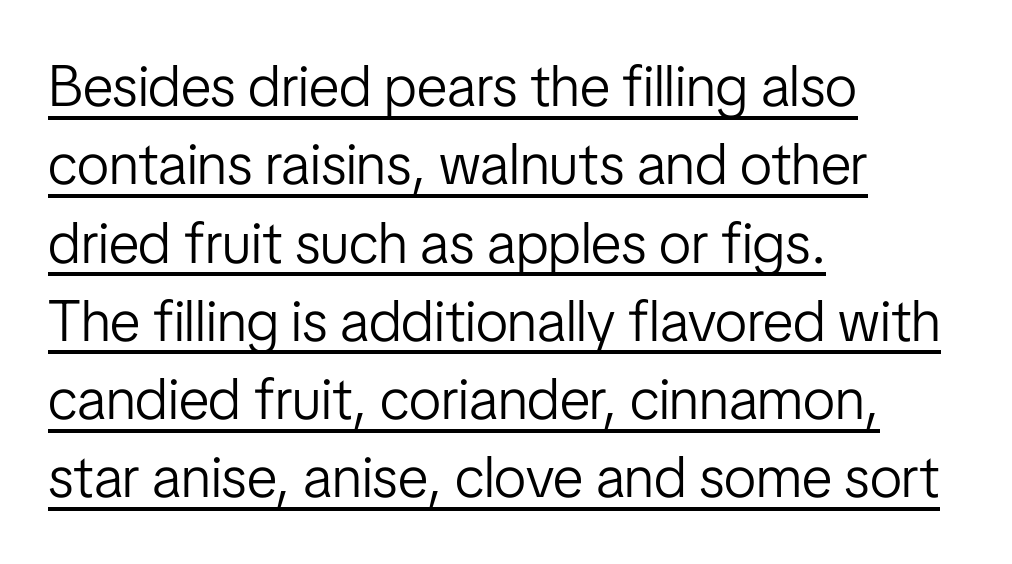
The image shows 58 px light, condensed sans-serif type, upright; set left-aligned, normal line spacing (1.35x), normal letter spacing, underlined; low stroke contrast and a medium x-height.
